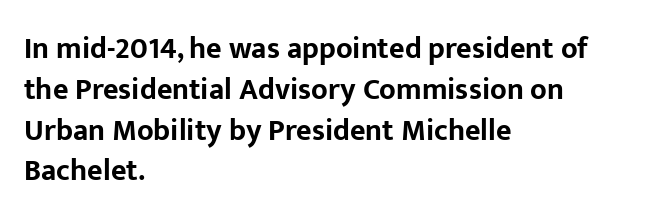
The image shows 30 px bold sans-serif type, upright; set left-aligned, normal line spacing (1.36x), normal letter spacing, not underlined; low stroke contrast and a medium x-height.
